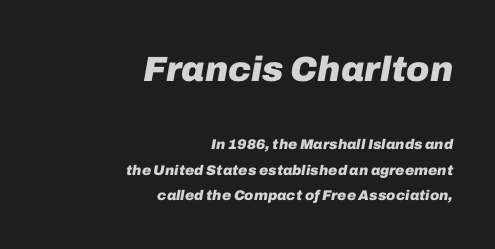
The image shows 35 px heavy type, italic (leaning right); set right-aligned, line spacing 1.81x, normal letter spacing, not underlined; the first (top) block is 2.5x larger; low stroke contrast and a medium x-height.
